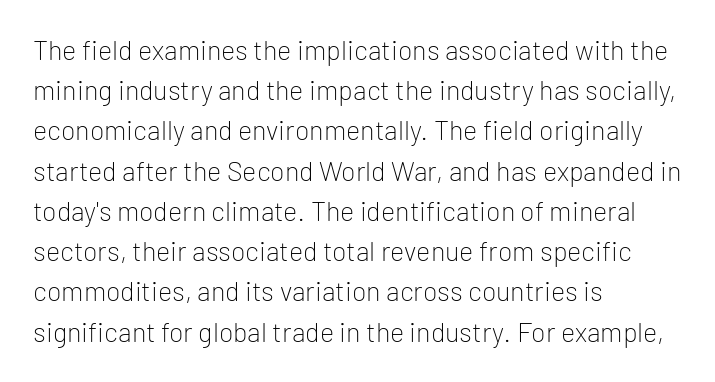
{"italic": "no", "bold": "no", "underline": "no", "align": "left", "line_spacing": "normal", "line_spacing_ratio": 1.49, "letter_spacing": "normal", "letter_spacing_em": 0.0, "glyph_px": 27}
